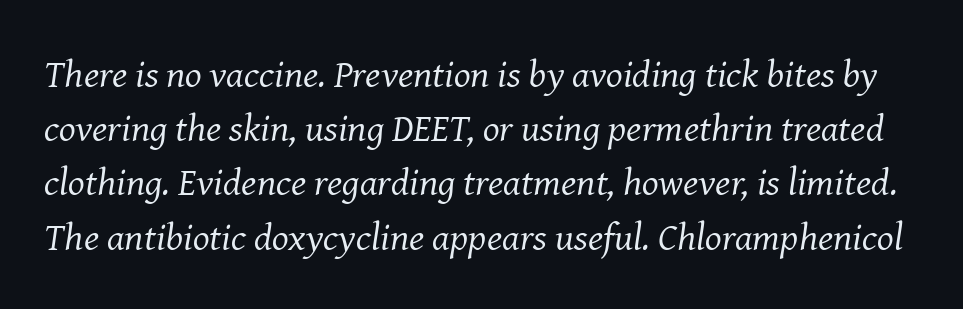
The image shows 39 px regular-weight serif type, italic (leaning right); set normal line spacing (1.39x), normal letter spacing, not underlined; medium stroke contrast and a medium x-height.
